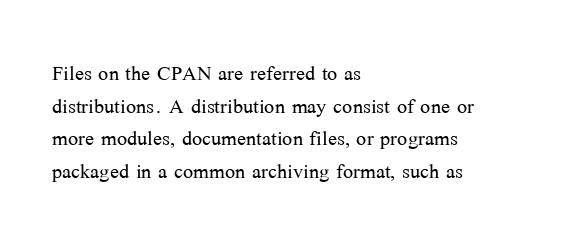
The image shows 27 px text type, upright; set left-aligned, line spacing 1.21x, normal letter spacing, not underlined.
